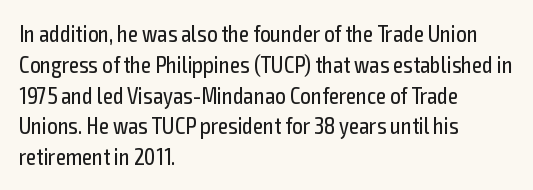
Descenders are the only things crossing below the line. The font sits on the lighter half of the weight spectrum, regular included. Does the copy run flush right? No — it runs flush left. Vertically, the passage feels balanced, rows spaced as you'd expect.
